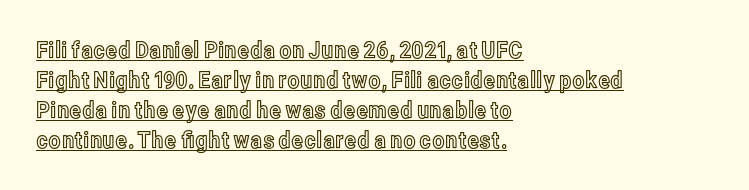
The image shows 23 px text type, upright; set left-aligned, normal line spacing (1.3x), normal letter spacing, underlined.
